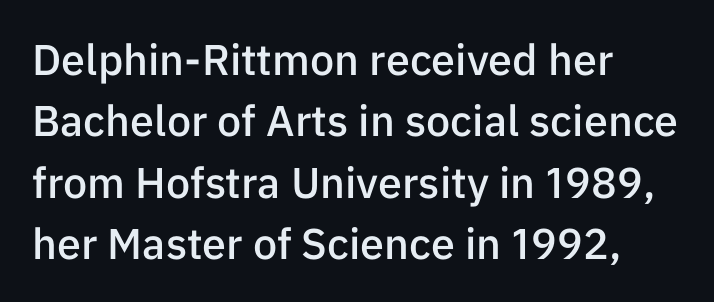
{"serif": "no", "italic": "no", "bold": "semi", "weight": "semibold", "width": "normal", "stroke_contrast": "low", "x_height": "medium", "monospaced": "no", "underline": "no", "align": "left", "line_spacing": "normal", "line_spacing_ratio": 1.43, "letter_spacing": "normal", "letter_spacing_em": 0.0, "glyph_px": 43}
